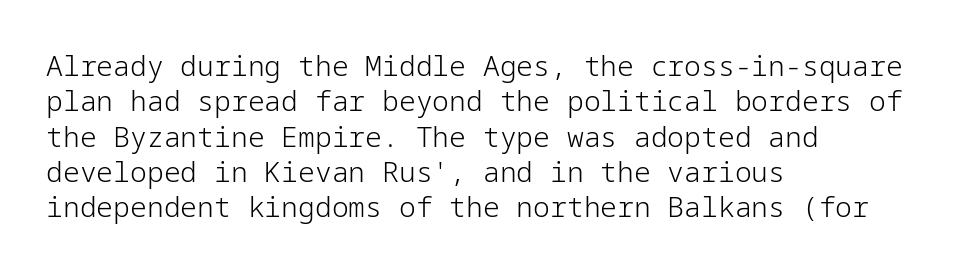
{"serif": "no", "italic": "no", "bold": "no", "weight": "light", "width": "normal", "stroke_contrast": "low", "x_height": "medium", "underline": "no", "align": "left", "line_spacing": "normal", "line_spacing_ratio": 1.26, "letter_spacing": "normal", "letter_spacing_em": 0.0, "glyph_px": 28}
